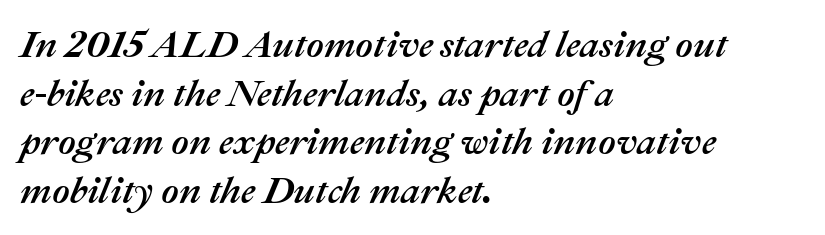
A normal amount of white space separates one row of letters from the next. You could call the tracking neutral — neither tight nor loose. These lines stack with their left ends in a neat column. Yep, that's italic — everything's leaning.
